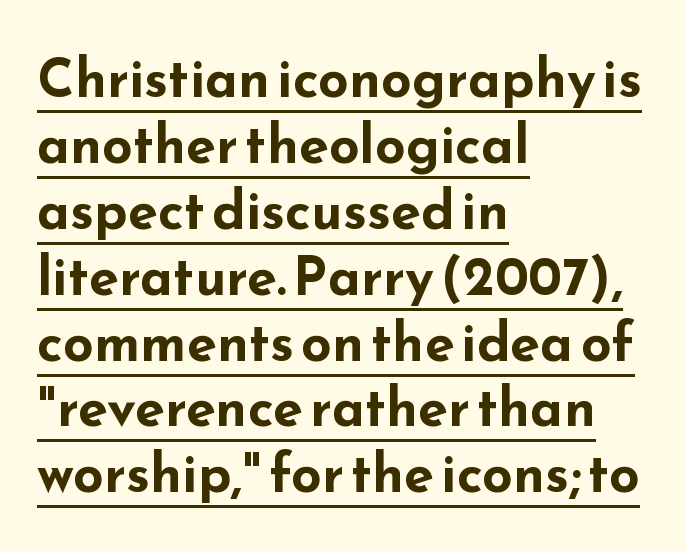
{"serif": "no", "italic": "no", "bold": "yes", "weight": "bold", "width": "wide", "stroke_contrast": "low", "x_height": "small", "monospaced": "no", "underline": "yes", "align": "left", "line_spacing_ratio": 1.22, "letter_spacing": "normal", "letter_spacing_em": 0.0, "glyph_px": 54}
